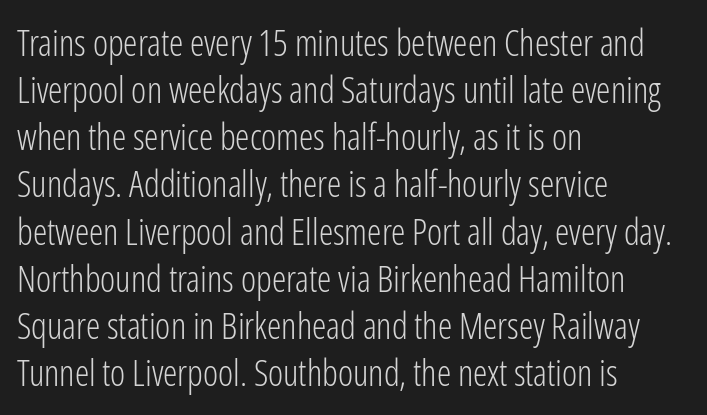
Has an underline been added? It has not. Serifs: no, the terminals of the letterforms are clean. The ragged edge is on the right, which tells us the setting is flush left. A light-to-regular cut is what we see here. The passage shown stacks its lines at a standard gap.
